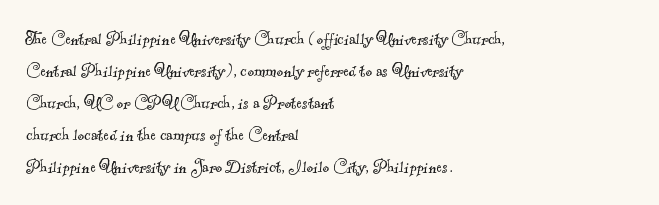
{"bold": "no", "underline": "no", "align": "left", "line_spacing": "normal", "line_spacing_ratio": 1.6, "letter_spacing": "normal", "letter_spacing_em": 0.0, "glyph_px": 20}
